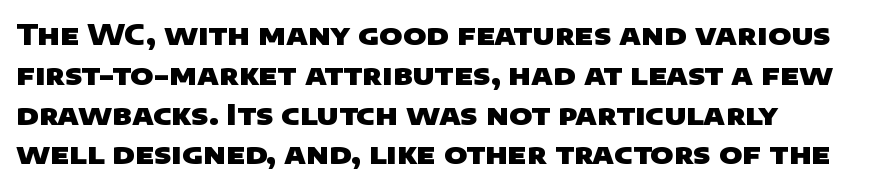
{"serif": "no", "bold": "yes", "weight": "heavy", "width": "wide", "stroke_contrast": "low", "x_height": "large", "monospaced": "no", "underline": "no", "align": "left", "line_spacing": "normal", "line_spacing_ratio": 1.42, "letter_spacing": "normal", "letter_spacing_em": 0.0, "glyph_px": 28}
